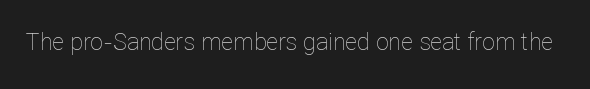
The type is set solid horizontally, with unmodified tracking. Words float on clear page, feet unadorned. A quiet, ordinary-to-light weight characterises the typeface. The type sits square on the baseline with zero lean.
